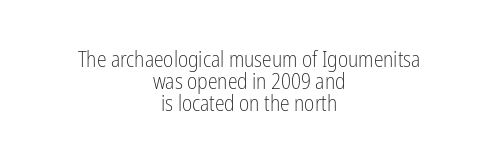
Q: Is the text bold? A: No.
Q: Is the text italic (slanted)? A: No, it is upright.
Q: Is the text underlined? A: No.
Q: How is the paragraph aligned? A: Centered.
Q: Is the spacing between letters normal or unusually wide? A: Normal.
Q: Is the spacing between lines tight, normal or loose? A: Tight.
